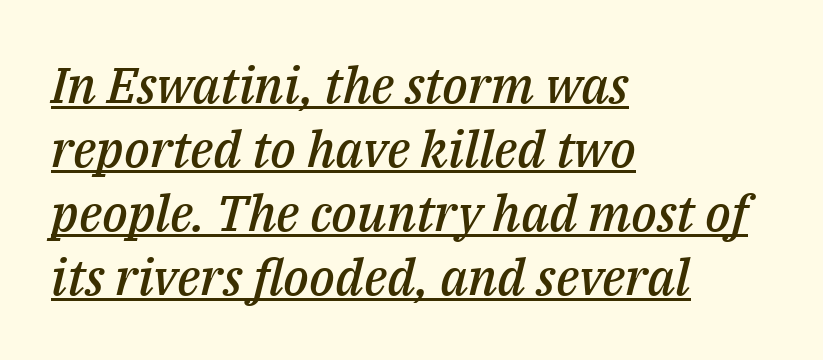
Q: Is the text bold? A: Semi-bold.
Q: Is the text italic (slanted)? A: Yes, it leans right by about 14 degrees.
Q: Is the text underlined? A: Yes.
Q: How is the paragraph aligned? A: Left-aligned.
Q: Is the spacing between letters normal or unusually wide? A: Normal.
Q: Is the spacing between lines tight, normal or loose? A: Normal.
Q: Width (condensed, normal, or wide)? A: Normal.
Q: Stroke contrast? A: Medium.
Q: x-height? A: Medium.
Q: Monospaced? A: No.
